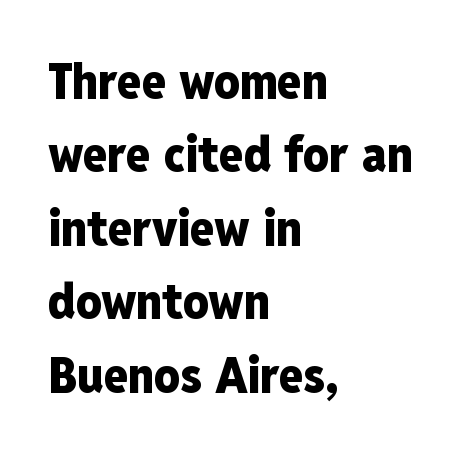
The image shows 50 px heavy, condensed sans-serif type, upright; set left-aligned, normal line spacing (1.47x), normal letter spacing, not underlined; low stroke contrast and a medium x-height.
